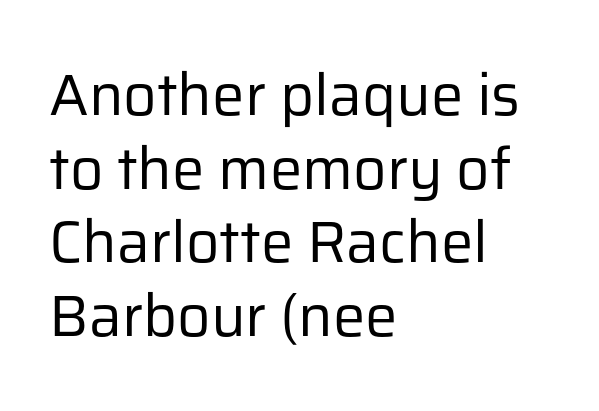
In CSS terms this would be text-align: left. Each letter's strokes conclude bluntly, with no projecting serifs. Summary of weight: not heavy and not bold. Only glyphs here, with clear space below each row.
